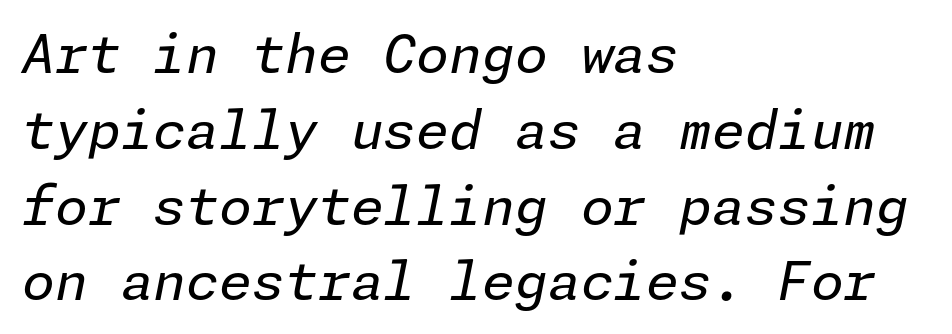
{"italic": "yes", "lean": "right", "slant_degrees": 11, "bold": "no", "weight": "regular", "width": "normal", "stroke_contrast": "low", "x_height": "medium", "underline": "no", "align": "left", "line_spacing": "normal", "line_spacing_ratio": 1.43, "letter_spacing": "normal", "letter_spacing_em": 0.0, "glyph_px": 53}
